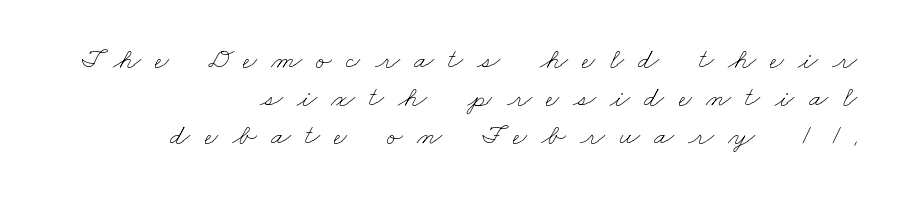
Q: Is the text bold? A: No.
Q: Is the text underlined? A: No.
Q: How is the paragraph aligned? A: Right-aligned.
Q: Is the spacing between letters normal or unusually wide? A: Unusually wide.
Q: Is the spacing between lines tight, normal or loose? A: Normal.
Q: Width (condensed, normal, or wide)? A: Wide.
Q: Stroke contrast? A: Low.
Q: x-height? A: Small.
Q: Monospaced? A: No.
